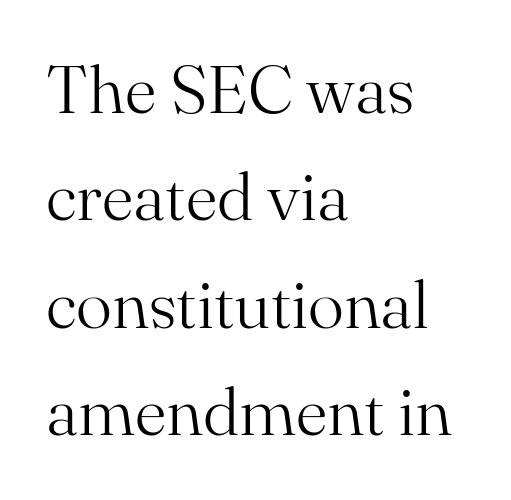
The image shows 68 px light serif type, upright; set left-aligned, normal line spacing (1.58x), normal letter spacing, not underlined; medium stroke contrast and a small x-height.
